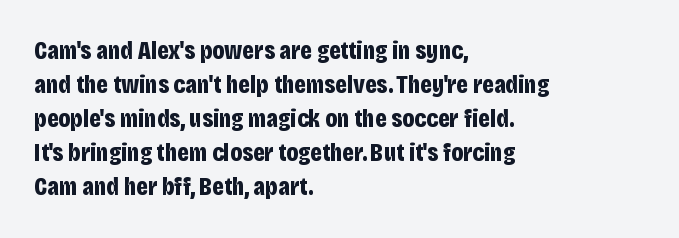
Q: Is the text bold? A: Yes.
Q: Is the text italic (slanted)? A: No, it is upright.
Q: Is the text underlined? A: No.
Q: How is the paragraph aligned? A: Left-aligned.
Q: Is the spacing between letters normal or unusually wide? A: Normal.
Q: Is the spacing between lines tight, normal or loose? A: Normal.
